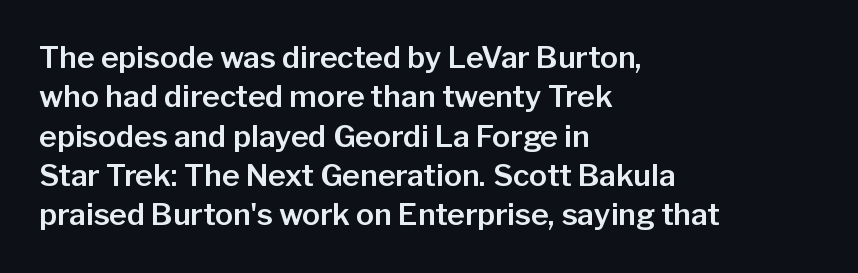
Letters rest on an invisible, unmarked baseline. Baseline-to-baseline distance is the conventional proportion of letter height. Nothing sits at the stroke ends, so this counts as sans-serif. How are the letters spaced? Ordinarily, with no added tracking.
